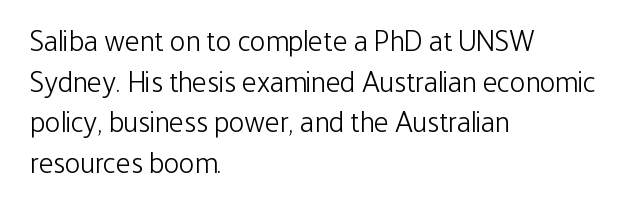
Q: Is the text bold? A: No.
Q: Is the text italic (slanted)? A: No, it is upright.
Q: Is the typeface a serif or a sans-serif typeface? A: Sans-serif.
Q: Is the text underlined? A: No.
Q: How is the paragraph aligned? A: Left-aligned.
Q: Is the spacing between letters normal or unusually wide? A: Normal.
Q: Is the spacing between lines tight, normal or loose? A: Normal.
Q: Width (condensed, normal, or wide)? A: Condensed.
Q: Stroke contrast? A: Low.
Q: x-height? A: Medium.
Q: Monospaced? A: No.
